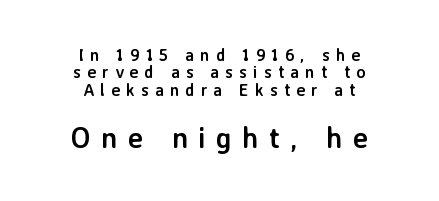
{"serif": "no", "italic": "no", "bold": "yes", "weight": "semibold", "width": "normal", "stroke_contrast": "low", "x_height": "medium", "monospaced": "no", "underline": "no", "align": "center", "line_spacing": "tight", "line_spacing_ratio": 1.02, "letter_spacing": "wide", "letter_spacing_em": 0.35, "larger_block": "second", "size_ratio": 1.71, "glyph_px": 29}
